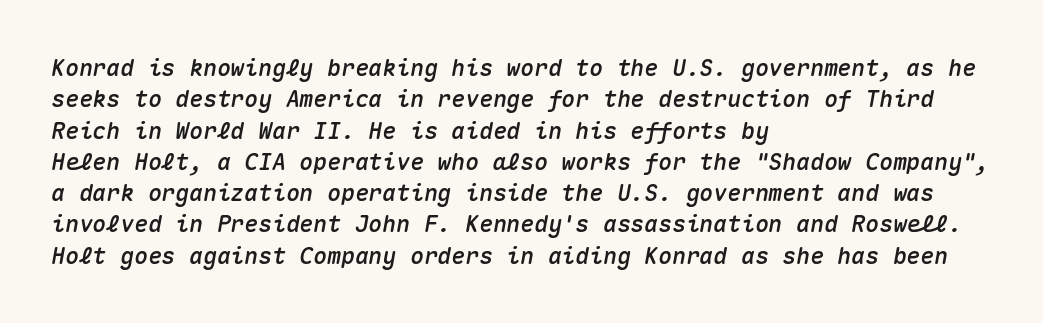
The image shows 23 px text type, italic (leaning right); set left-aligned, normal line spacing (1.36x), normal letter spacing, not underlined.
